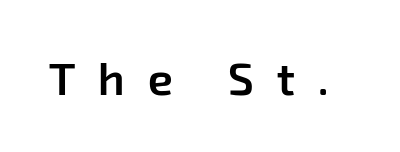
Q: Is the text bold? A: Semi-bold.
Q: Is the typeface a serif or a sans-serif typeface? A: Sans-serif.
Q: Is the text underlined? A: No.
Q: Is the spacing between letters normal or unusually wide? A: Unusually wide.
Q: Width (condensed, normal, or wide)? A: Normal.
Q: Stroke contrast? A: Low.
Q: x-height? A: Medium.
Q: Monospaced? A: No.
